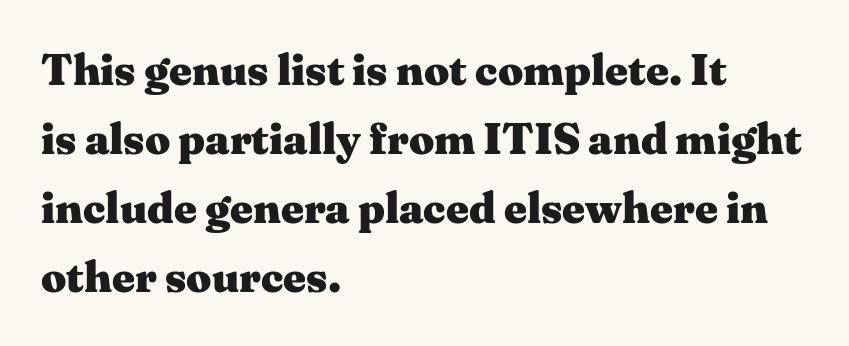
Q: Is the text bold? A: Yes.
Q: Is the text italic (slanted)? A: No, it is upright.
Q: Is the typeface a serif or a sans-serif typeface? A: Serif.
Q: Is the text underlined? A: No.
Q: How is the paragraph aligned? A: Left-aligned.
Q: Is the spacing between letters normal or unusually wide? A: Normal.
Q: Is the spacing between lines tight, normal or loose? A: Normal.
Q: Width (condensed, normal, or wide)? A: Wide.
Q: Stroke contrast? A: Medium.
Q: x-height? A: Medium.
Q: Monospaced? A: No.
